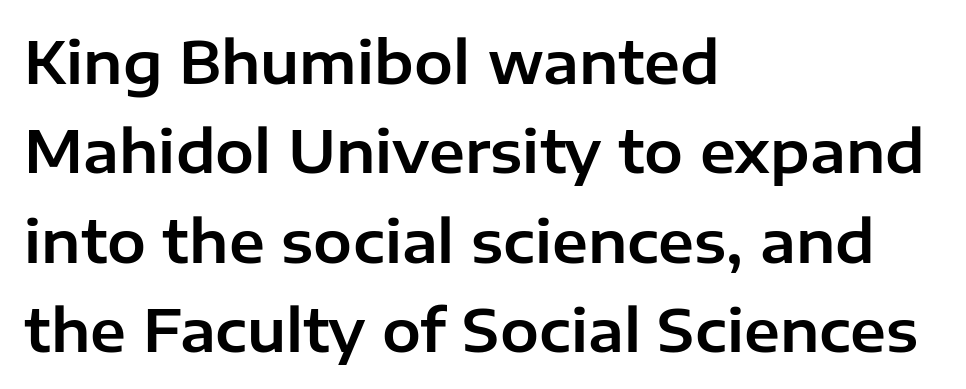
The face used here is rendered with its standard letterfit. Descenders hang freely into open space. This sample has the flowing, uneven cadence of proportional lettering. Nothing sits at the stroke ends, so this counts as sans-serif.
